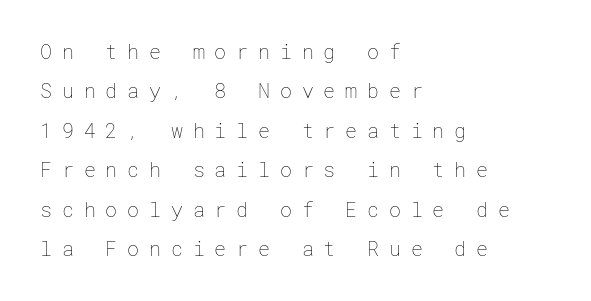
Q: Is the text bold? A: No.
Q: Is the text italic (slanted)? A: No, it is upright.
Q: Is the text underlined? A: No.
Q: How is the paragraph aligned? A: Left-aligned.
Q: Is the spacing between letters normal or unusually wide? A: Unusually wide.
Q: Is the spacing between lines tight, normal or loose? A: Loose.
